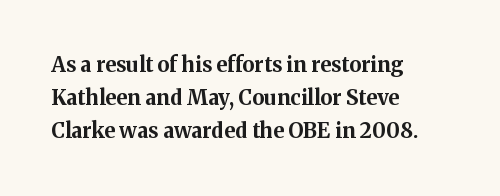
Q: Is the text bold? A: Yes.
Q: Is the text italic (slanted)? A: No, it is upright.
Q: Is the text underlined? A: No.
Q: How is the paragraph aligned? A: Left-aligned.
Q: Is the spacing between letters normal or unusually wide? A: Normal.
Q: Is the spacing between lines tight, normal or loose? A: Normal.
